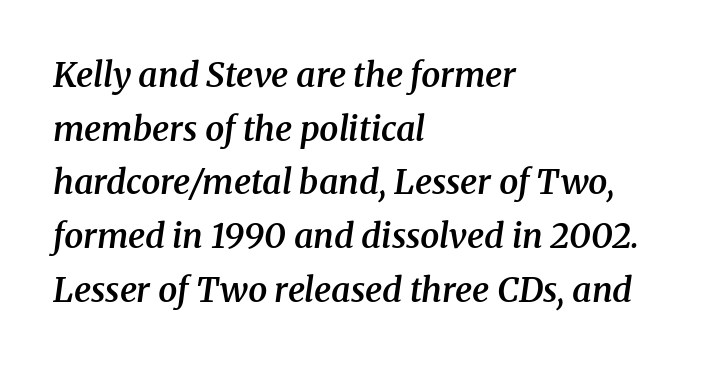
The image shows 34 px semibold serif type, italic (leaning right); set left-aligned, normal line spacing (1.58x), normal letter spacing, not underlined; medium stroke contrast and a medium x-height.
